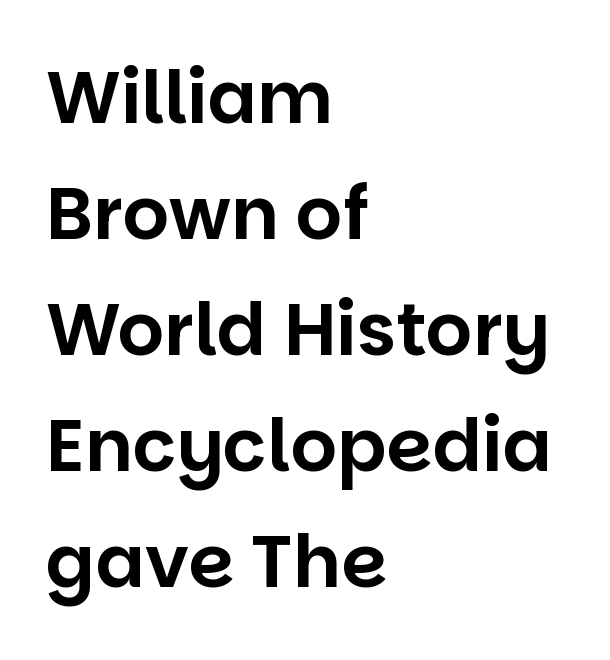
{"serif": "no", "italic": "no", "width": "normal", "stroke_contrast": "low", "x_height": "large", "monospaced": "no", "underline": "no", "align": "left", "line_spacing": "normal", "line_spacing_ratio": 1.59, "letter_spacing": "normal", "letter_spacing_em": 0.0, "glyph_px": 73}
